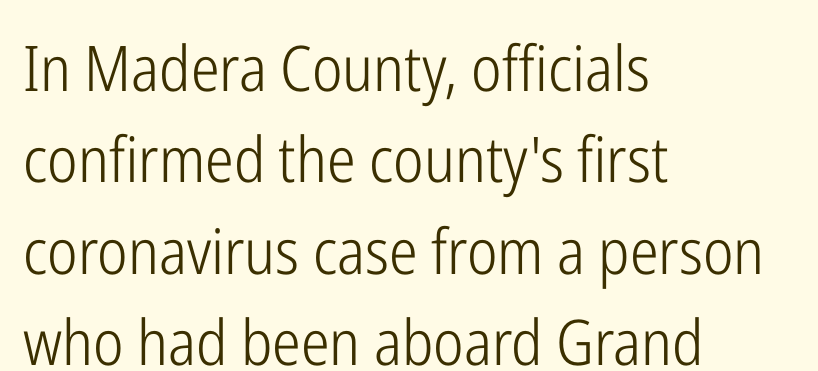
{"serif": "no", "italic": "no", "bold": "no", "weight": "light", "width": "condensed", "stroke_contrast": "low", "x_height": "medium", "monospaced": "no", "underline": "no", "align": "left", "line_spacing": "normal", "line_spacing_ratio": 1.45, "letter_spacing": "normal", "letter_spacing_em": 0.0, "glyph_px": 63}
